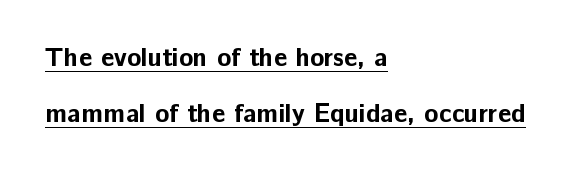
Q: Is the text bold? A: Yes.
Q: Is the text italic (slanted)? A: No, it is upright.
Q: Is the text underlined? A: Yes.
Q: How is the paragraph aligned? A: Left-aligned.
Q: Is the spacing between letters normal or unusually wide? A: Normal.
Q: Is the spacing between lines tight, normal or loose? A: Loose.
